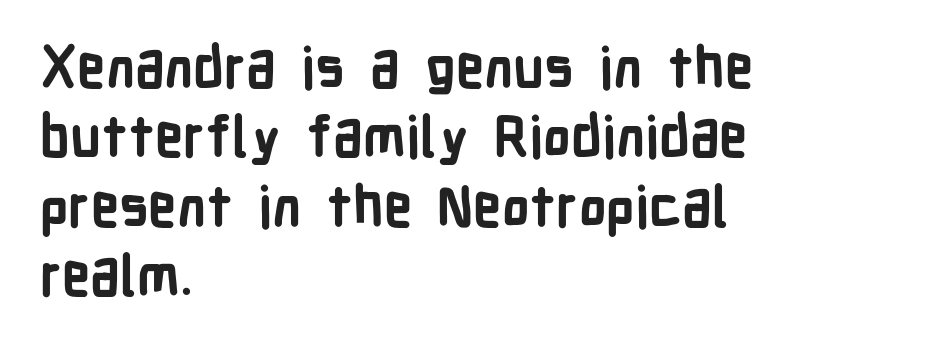
The image shows 56 px bold, condensed sans-serif type, upright; set left-aligned, line spacing 1.24x, normal letter spacing, not underlined; low stroke contrast and a medium x-height.
